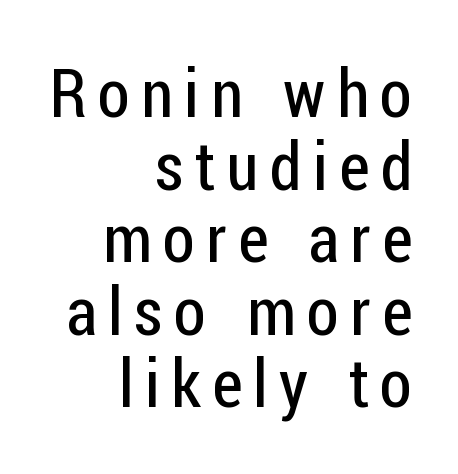
{"serif": "no", "italic": "no", "bold": "no", "weight": "regular", "width": "condensed", "stroke_contrast": "low", "x_height": "medium", "monospaced": "no", "underline": "no", "align": "right", "line_spacing": "tight", "line_spacing_ratio": 1.1, "glyph_px": 66}
